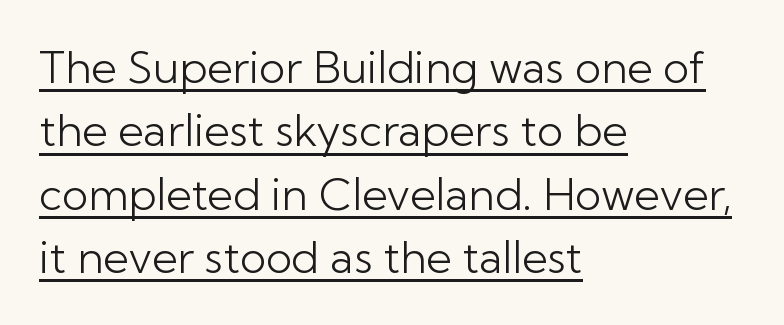
The image shows 44 px light sans-serif type, upright; set left-aligned, normal line spacing (1.44x), normal letter spacing, underlined; low stroke contrast and a medium x-height.
